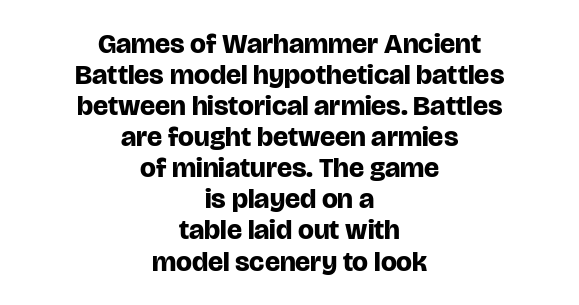
The image shows 28 px bold sans-serif type, upright; set centered, tight line spacing (1.11x), normal letter spacing, not underlined; low stroke contrast and a large x-height.
